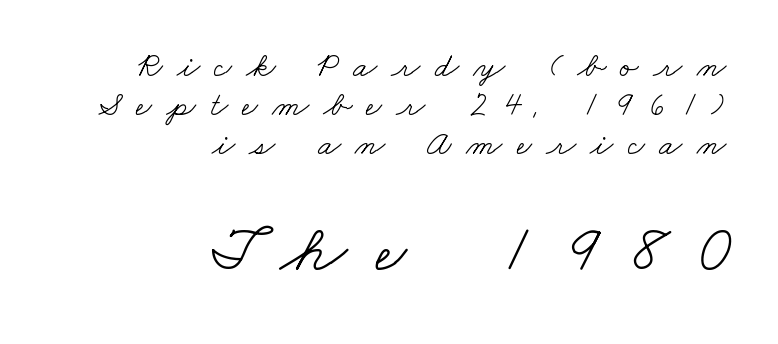
Q: Is the text bold? A: No.
Q: Is the typeface a serif or a sans-serif typeface? A: Serif.
Q: Is the text underlined? A: No.
Q: How is the paragraph aligned? A: Right-aligned.
Q: Is the spacing between letters normal or unusually wide? A: Unusually wide.
Q: Is the spacing between lines tight, normal or loose? A: Tight.
Q: Which block of text is set in a larger size, the first (top) or the second (bottom)? A: The second (bottom) one.
Q: Width (condensed, normal, or wide)? A: Wide.
Q: Stroke contrast? A: Low.
Q: x-height? A: Small.
Q: Monospaced? A: No.
